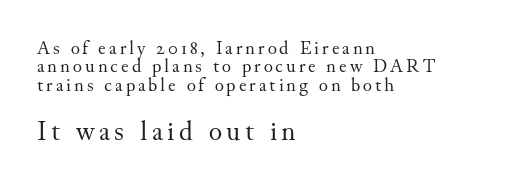
Q: Is the text bold? A: No.
Q: Is the text italic (slanted)? A: No, it is upright.
Q: Is the typeface a serif or a sans-serif typeface? A: Serif.
Q: Is the text underlined? A: No.
Q: How is the paragraph aligned? A: Left-aligned.
Q: Is the spacing between lines tight, normal or loose? A: Tight.
Q: Which block of text is set in a larger size, the first (top) or the second (bottom)? A: The second (bottom) one.
Q: Width (condensed, normal, or wide)? A: Normal.
Q: Stroke contrast? A: Medium.
Q: x-height? A: Small.
Q: Monospaced? A: No.
